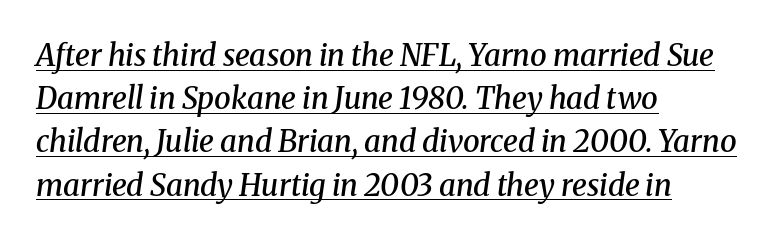
{"serif": "yes", "italic": "yes", "lean": "right", "slant_degrees": 8, "bold": "semi", "weight": "semibold", "width": "normal", "stroke_contrast": "medium", "x_height": "medium", "monospaced": "no", "underline": "yes", "align": "left", "line_spacing": "normal", "line_spacing_ratio": 1.44, "letter_spacing": "normal", "letter_spacing_em": 0.0, "glyph_px": 30}
